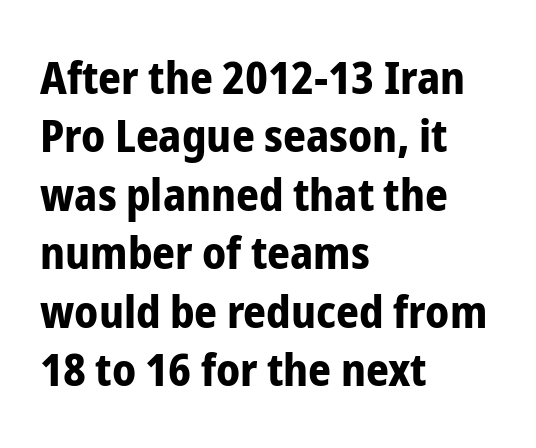
This is sans-serif lettering, the kind often seen on screens and signage. Is this a fixed-width face? No — the glyphs have proportional, varying widths. These lines carry a lot of weight — the face is fully bold. Baseline-to-baseline distance is the conventional proportion of letter height.
